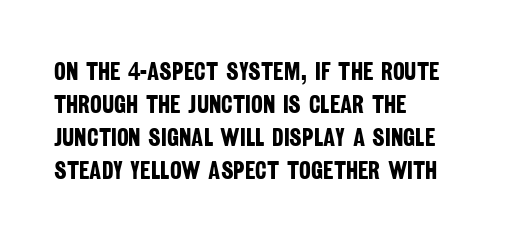
{"bold": "yes", "underline": "no", "align": "left", "line_spacing": "normal", "line_spacing_ratio": 1.32, "letter_spacing": "normal", "letter_spacing_em": 0.0, "glyph_px": 25}
